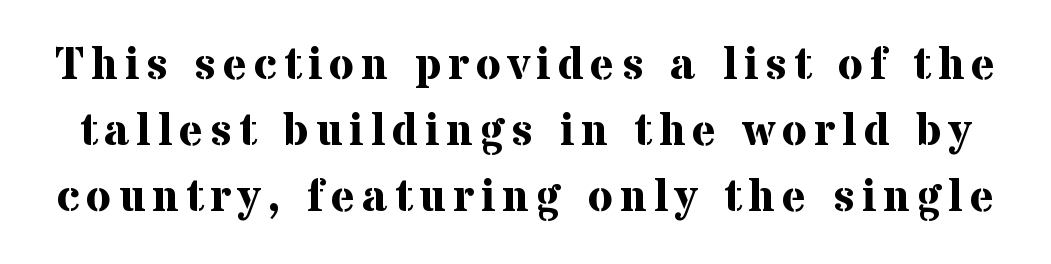
The image shows 46 px bold serif type, upright; set normal line spacing (1.43x), not underlined; medium stroke contrast and a medium x-height.
